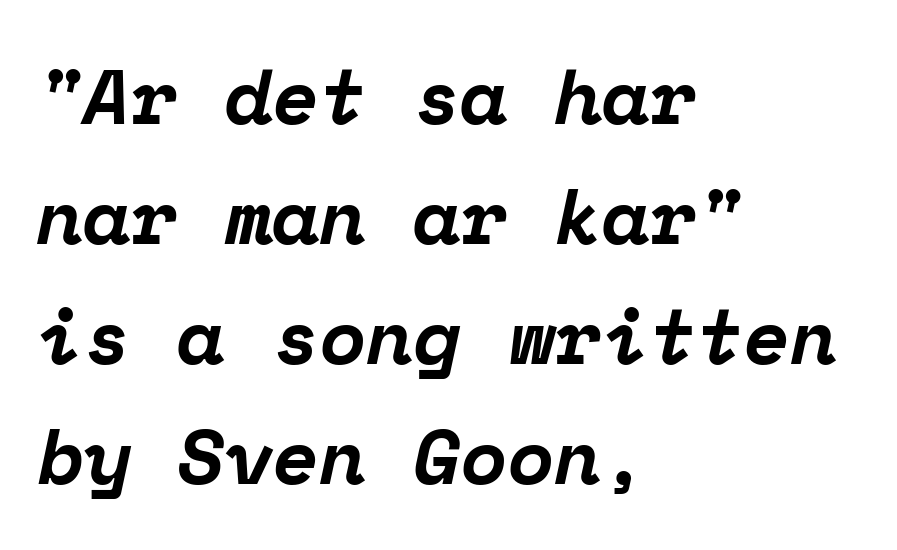
The image shows 77 px bold serif type, italic (leaning right), monospaced; set left-aligned, normal line spacing (1.56x), normal letter spacing, not underlined; low stroke contrast and a medium x-height.
